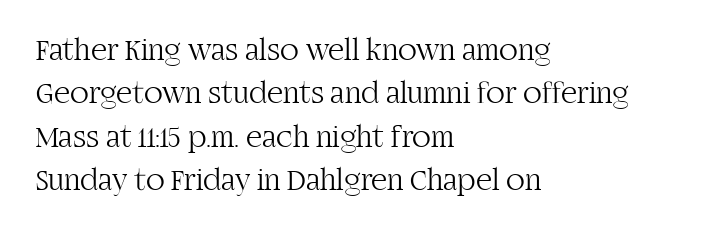
{"serif": "yes", "italic": "no", "bold": "no", "weight": "light", "width": "normal", "stroke_contrast": "high", "x_height": "large", "monospaced": "no", "underline": "no", "align": "left", "line_spacing": "normal", "line_spacing_ratio": 1.4, "letter_spacing": "normal", "letter_spacing_em": 0.0, "glyph_px": 31}
